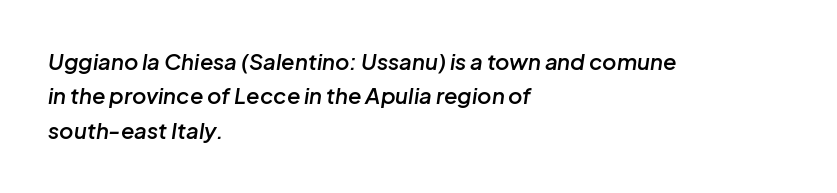
{"italic": "yes", "lean": "right", "slant_degrees": 8, "bold": "semi", "underline": "no", "align": "left", "line_spacing": "normal", "line_spacing_ratio": 1.56, "letter_spacing": "normal", "letter_spacing_em": 0.0, "glyph_px": 22}
